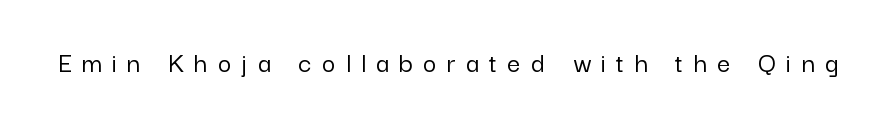
The image shows 29 px sans-serif type, upright; set unusually wide letter spacing (+0.36 em), not underlined; low stroke contrast and a medium x-height.
